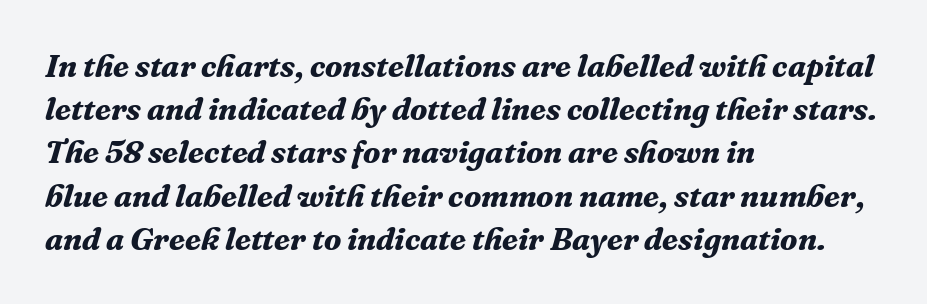
Emphasis-style slanted type is in use. Default kerning and tracking; the words read as compact shapes. Leftover space on each line is placed entirely after the last word. Summary of weight: heavy, a full bold. The letters advance in unequal steps, a hallmark of proportional type. The space directly below the letters is spotless.
